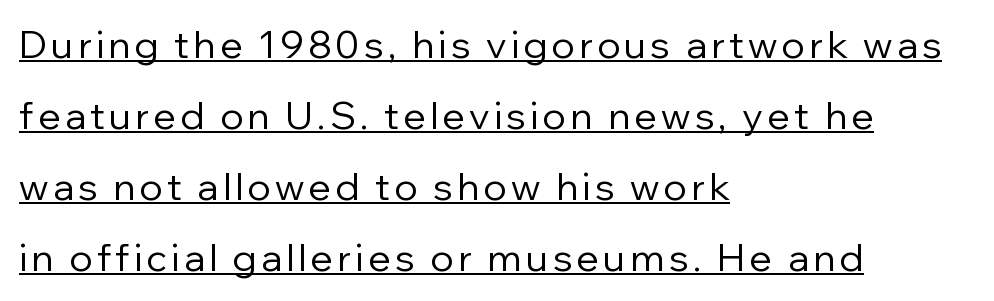
{"serif": "no", "italic": "no", "bold": "no", "weight": "regular", "width": "normal", "stroke_contrast": "low", "x_height": "medium", "monospaced": "no", "underline": "yes", "align": "left", "line_spacing_ratio": 1.87, "glyph_px": 38}
